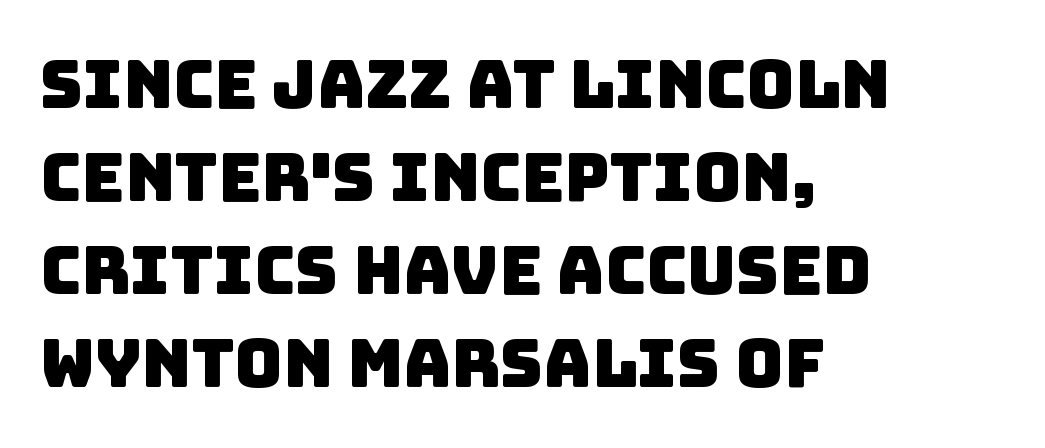
Q: Is the typeface a serif or a sans-serif typeface? A: Sans-serif.
Q: Is the text underlined? A: No.
Q: How is the paragraph aligned? A: Left-aligned.
Q: Is the spacing between letters normal or unusually wide? A: Normal.
Q: Is the spacing between lines tight, normal or loose? A: Normal.
Q: Width (condensed, normal, or wide)? A: Normal.
Q: Stroke contrast? A: Low.
Q: x-height? A: Large.
Q: Monospaced? A: No.
